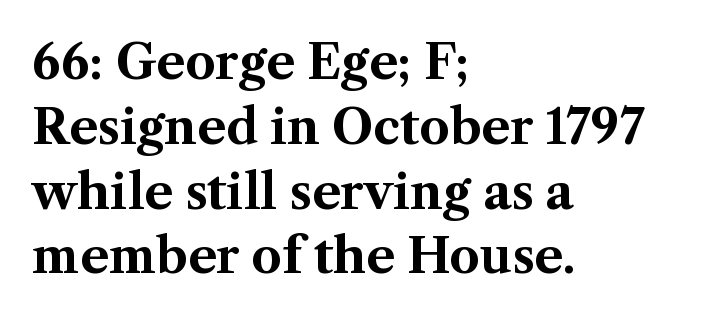
{"serif": "yes", "italic": "no", "bold": "yes", "weight": "bold", "width": "normal", "stroke_contrast": "medium", "x_height": "medium", "monospaced": "no", "underline": "no", "align": "left", "line_spacing": "normal", "line_spacing_ratio": 1.35, "letter_spacing": "normal", "letter_spacing_em": 0.0, "glyph_px": 48}
